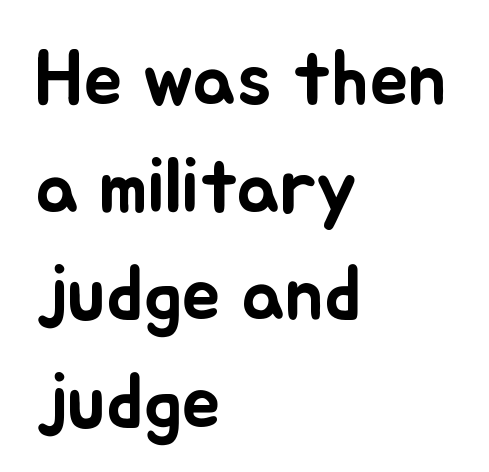
The image shows 78 px text type, upright; set left-aligned, normal line spacing (1.38x), normal letter spacing, not underlined; low stroke contrast and a small x-height.
